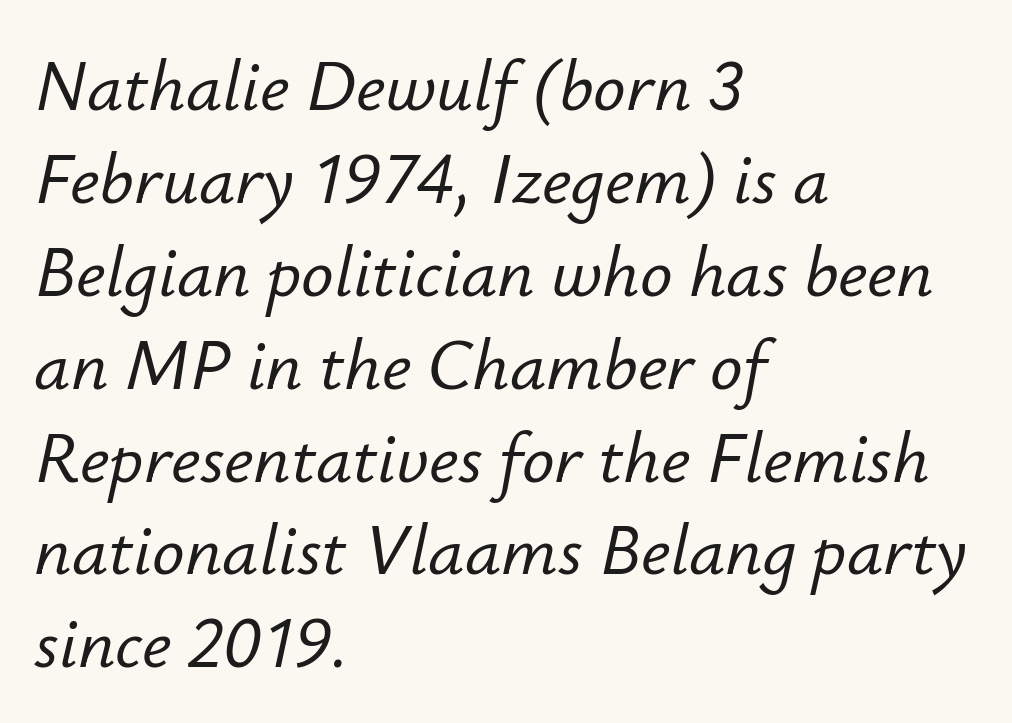
{"italic": "yes", "lean": "right", "slant_degrees": 12, "width": "normal", "stroke_contrast": "low", "x_height": "small", "monospaced": "no", "underline": "no", "align": "left", "line_spacing": "normal", "line_spacing_ratio": 1.29, "letter_spacing": "normal", "letter_spacing_em": 0.0, "glyph_px": 72}
